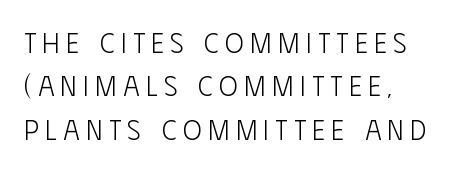
A bare baseline throughout the passage. Notice how descenders clear the ascenders below comfortably — that's standard leading. This sample has the flowing, uneven cadence of proportional lettering. Compared with typical body copy, the letter spacing here is much looser. These lines are composed in type without serifs. The letterforms sit at book weight or below.
